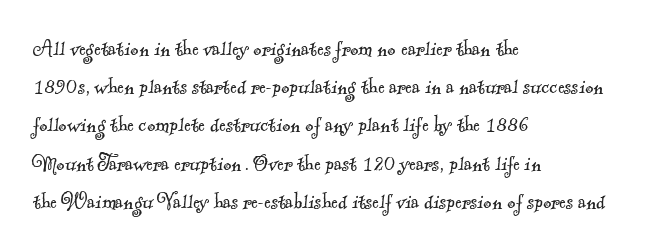
Every row of glyphs begins at an identical x-position on the left. The designer left line spacing at the default. No extra ink here — the face is not bold. Short note: letters normally spaced. The area under the type is left untouched.
